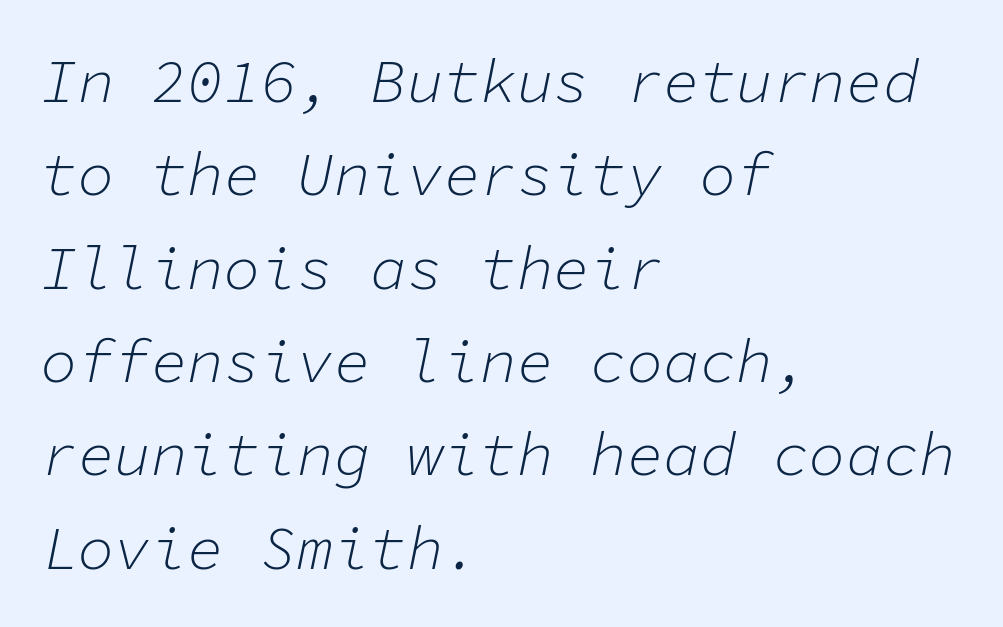
Q: Is the text bold? A: No.
Q: Is the text italic (slanted)? A: Yes, it leans right by about 11 degrees.
Q: Is the text underlined? A: No.
Q: How is the paragraph aligned? A: Left-aligned.
Q: Is the spacing between letters normal or unusually wide? A: Normal.
Q: Is the spacing between lines tight, normal or loose? A: Normal.
Q: Width (condensed, normal, or wide)? A: Normal.
Q: Stroke contrast? A: Low.
Q: x-height? A: Medium.
Q: Monospaced? A: Yes.
